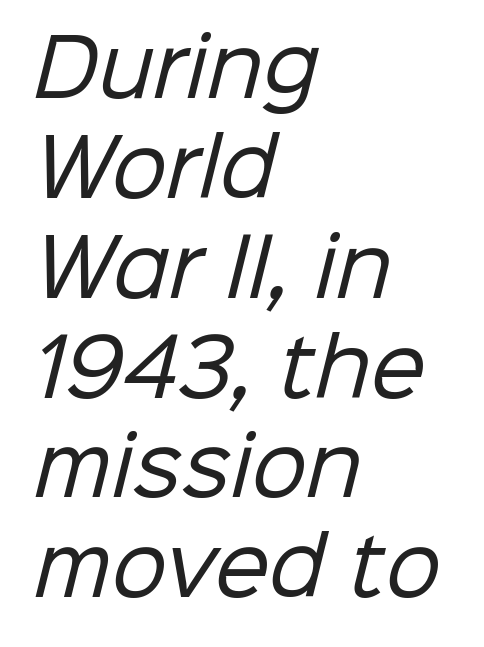
The image shows 78 px regular-weight sans-serif type; set left-aligned, normal line spacing (1.28x), normal letter spacing, not underlined; low stroke contrast and a medium x-height.
